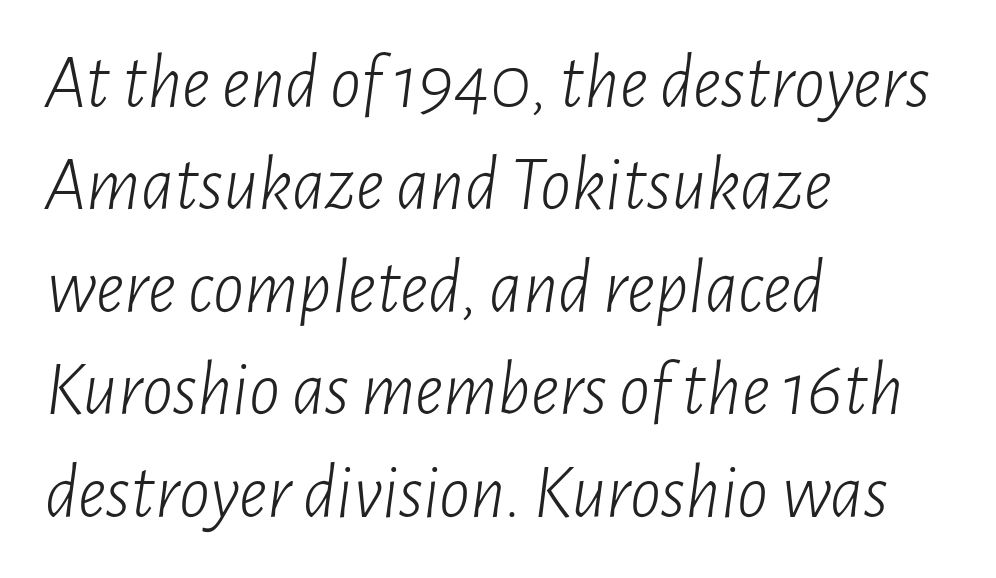
Successive baselines arrive at the customary interval. A student would call this left alignment; a typographer would say flush left, rag right. Rendered with sloped, italic letterforms. Spacing verdict: proportional, widths tailored to each character. The cut favours lightness, reaching ordinary text weight at its darkest. The space directly below the letters is spotless.
